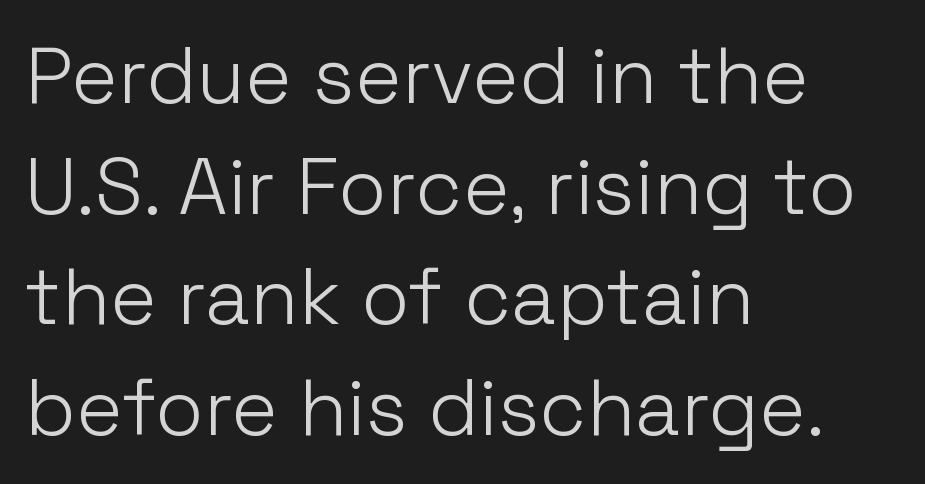
The image shows 79 px light sans-serif type, upright; set left-aligned, normal line spacing (1.4x), normal letter spacing, not underlined; low stroke contrast and a medium x-height.
